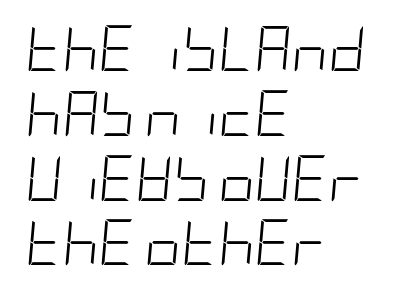
Q: Is the text bold? A: No.
Q: Is the text italic (slanted)? A: Yes, it leans right by about 5 degrees.
Q: Is the text underlined? A: No.
Q: How is the paragraph aligned? A: Left-aligned.
Q: Is the spacing between letters normal or unusually wide? A: Normal.
Q: Is the spacing between lines tight, normal or loose? A: Normal.
Q: Width (condensed, normal, or wide)? A: Condensed.
Q: Stroke contrast? A: Low.
Q: x-height? A: Large.
